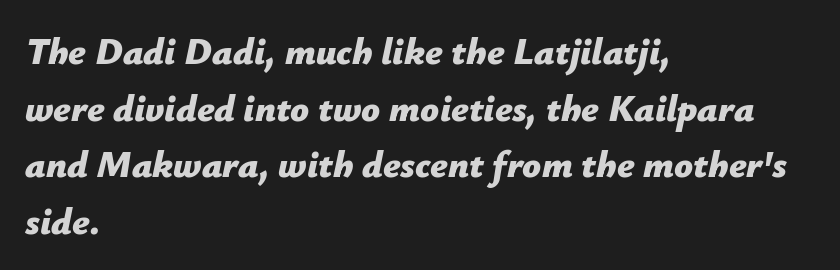
{"italic": "yes", "lean": "right", "slant_degrees": 12, "bold": "yes", "weight": "bold", "width": "normal", "stroke_contrast": "low", "x_height": "medium", "monospaced": "no", "underline": "no", "align": "left", "line_spacing": "normal", "line_spacing_ratio": 1.53, "letter_spacing": "normal", "letter_spacing_em": 0.0, "glyph_px": 37}
